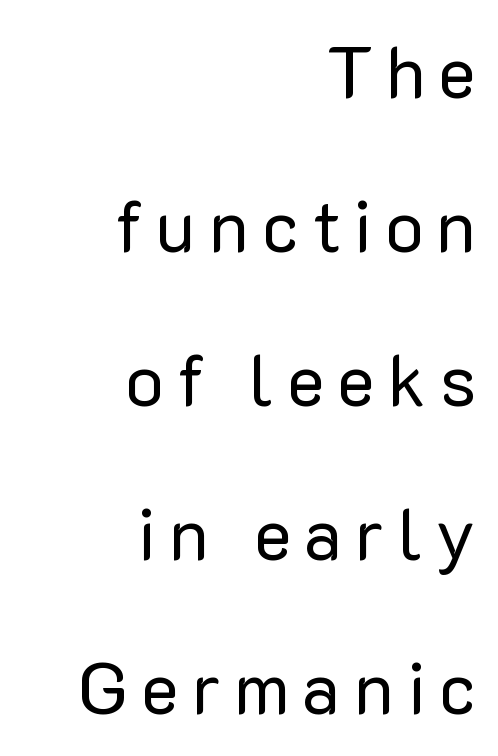
The image shows 72 px regular-weight sans-serif type, upright; set right-aligned, loose line spacing (2.14x), not underlined; low stroke contrast and a medium x-height.
